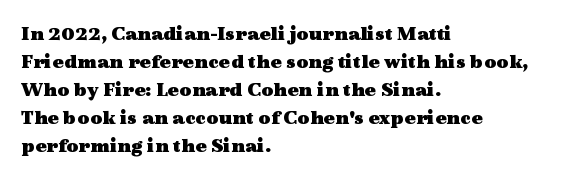
Style check: upright. Reading down the block, your eye returns to a fixed left position each line. This rendering leaves character spacing at its baseline value. Check under the words: just untouched page.
